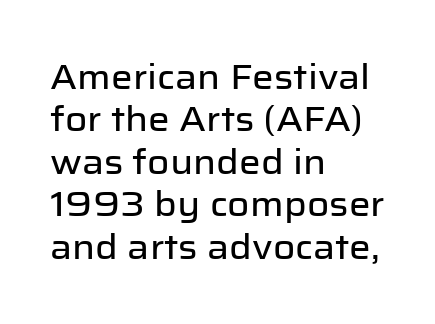
Q: Is the text italic (slanted)? A: No, it is upright.
Q: Is the typeface a serif or a sans-serif typeface? A: Sans-serif.
Q: Is the text underlined? A: No.
Q: How is the paragraph aligned? A: Left-aligned.
Q: Is the spacing between letters normal or unusually wide? A: Normal.
Q: Is the spacing between lines tight, normal or loose? A: Normal.
Q: Width (condensed, normal, or wide)? A: Normal.
Q: Stroke contrast? A: Low.
Q: x-height? A: Medium.
Q: Monospaced? A: No.
